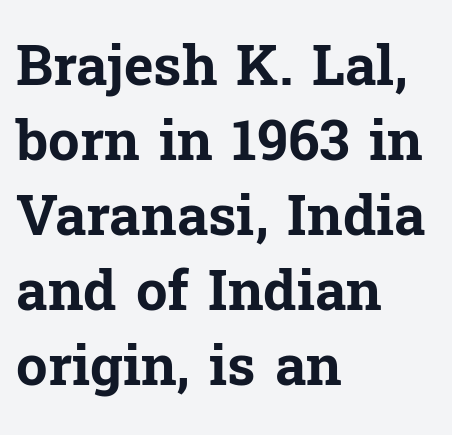
The image shows 56 px bold serif type, upright; set left-aligned, normal line spacing (1.34x), normal letter spacing, not underlined; low stroke contrast and a medium x-height.
